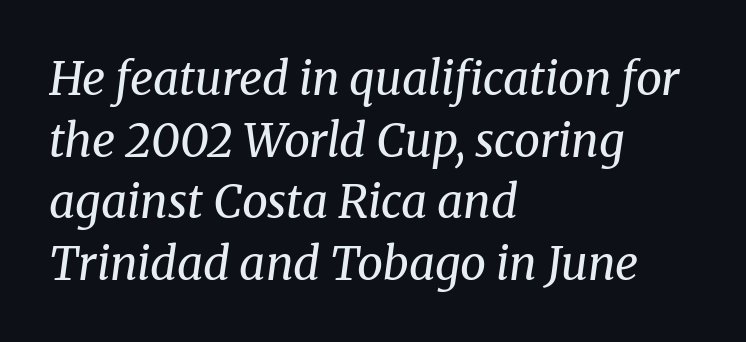
This sample uses an oblique cut, with every glyph tilted off the vertical. Each line starts at the same left margin while the right side varies. This is serif lettering, the kind often seen in printed books. The letters advance in unequal steps, a hallmark of proportional type. Nobody touched the tracking dial on this one. The glyphs are unaccompanied by any horizontal stroke below them.
